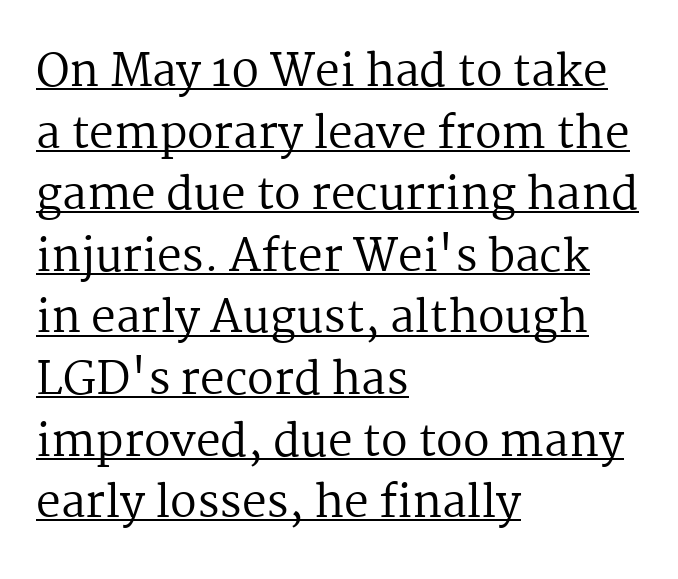
The image shows 44 px regular-weight serif type, upright; set left-aligned, normal line spacing (1.4x), normal letter spacing, underlined; medium stroke contrast and a medium x-height.
